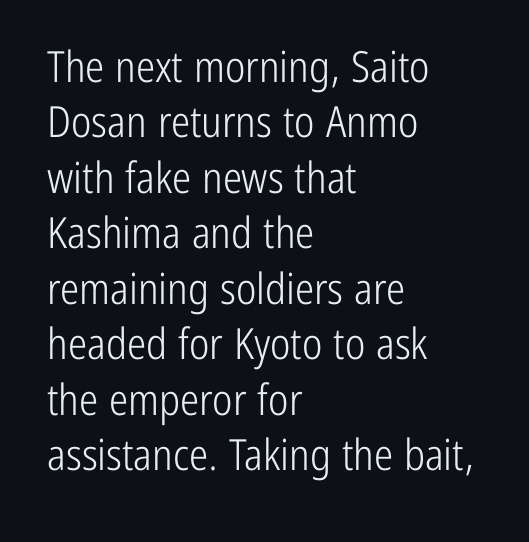
{"serif": "no", "italic": "no", "bold": "no", "weight": "light", "width": "condensed", "stroke_contrast": "low", "x_height": "medium", "monospaced": "no", "underline": "no", "align": "left", "line_spacing": "normal", "line_spacing_ratio": 1.29, "letter_spacing": "normal", "letter_spacing_em": 0.0, "glyph_px": 43}
